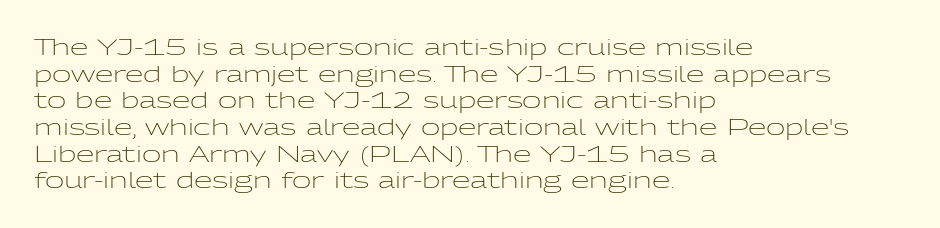
Summary of weight: not heavy and not bold. The vertical gap from one line to the next is medium. The type is set solid horizontally, with unmodified tracking. No italicization has been applied; the sample stays upright. The paragraph shown leans on its left margin. The gap between lines stays unmarked.
